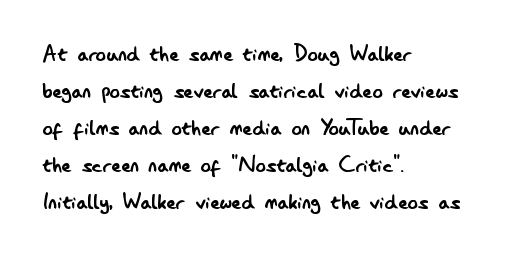
Q: Is the text bold? A: No.
Q: Is the text italic (slanted)? A: No, it is upright.
Q: Is the text underlined? A: No.
Q: How is the paragraph aligned? A: Left-aligned.
Q: Is the spacing between letters normal or unusually wide? A: Normal.
Q: Is the spacing between lines tight, normal or loose? A: Normal.
